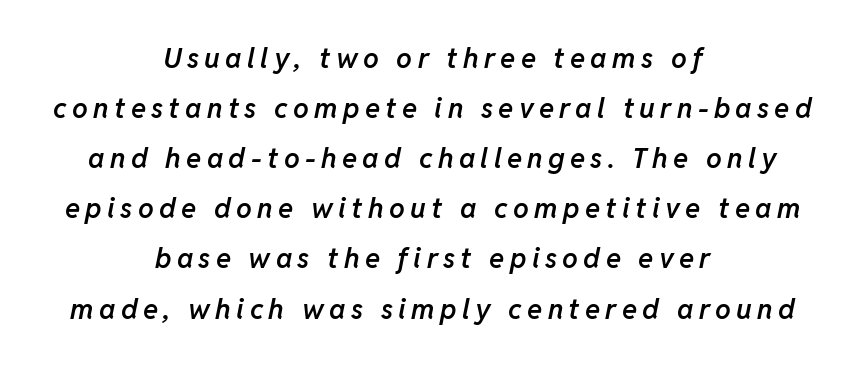
The image shows 28 px semibold type, italic (leaning right); set centered, line spacing 1.79x, not underlined; low stroke contrast and a medium x-height.
